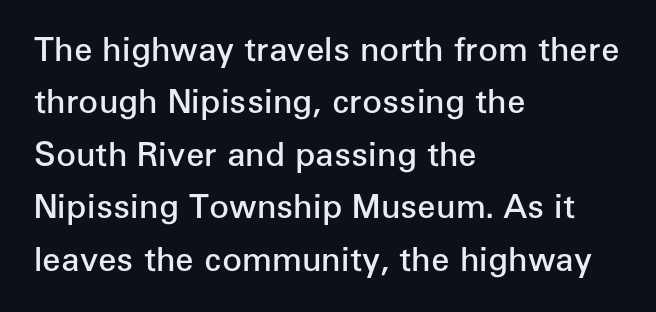
Compared with typical body copy, the letter spacing here is the same. Do the letters lean? They stand straight. Each line starts at the same left margin while the right side varies. Underlining? Definitely not there. A sans-serif font was chosen for this passage.
